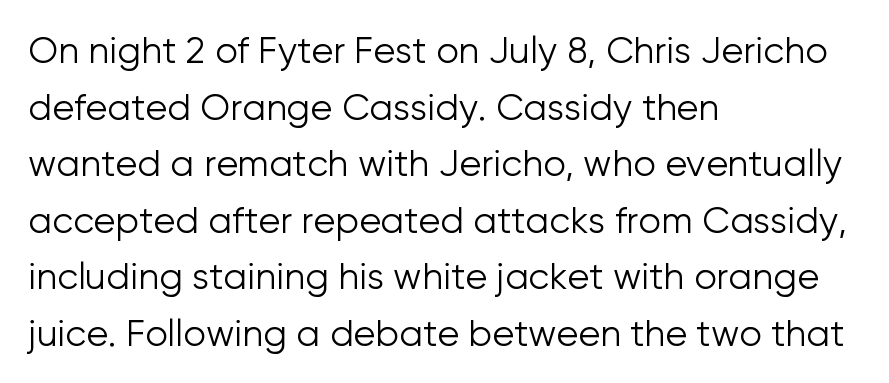
The image shows 36 px light sans-serif type, upright; set left-aligned, normal line spacing (1.57x), normal letter spacing, not underlined; low stroke contrast and a medium x-height.
